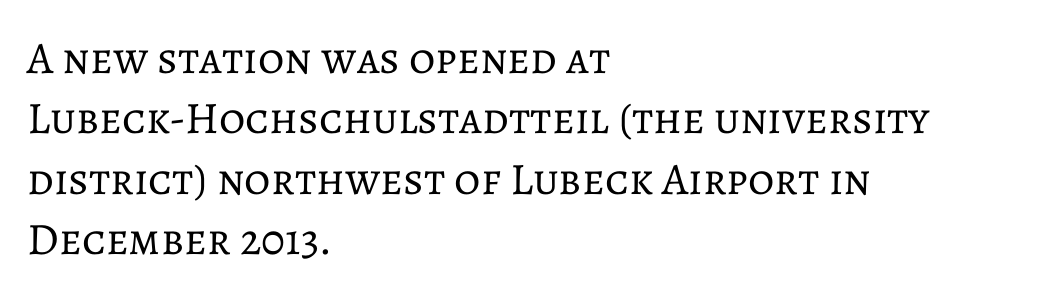
{"italic": "no", "bold": "no", "weight": "regular", "width": "normal", "stroke_contrast": "low", "x_height": "medium", "monospaced": "no", "underline": "no", "align": "left", "line_spacing": "normal", "line_spacing_ratio": 1.34, "letter_spacing": "normal", "letter_spacing_em": 0.0, "glyph_px": 45}
